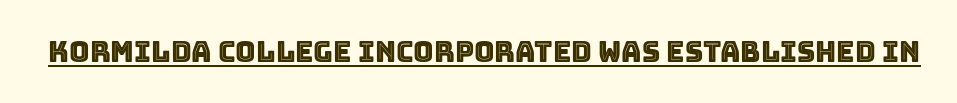
Q: Is the text italic (slanted)? A: No, it is upright.
Q: Is the text underlined? A: Yes.
Q: Is the spacing between letters normal or unusually wide? A: Normal.
Q: Width (condensed, normal, or wide)? A: Normal.
Q: x-height? A: Large.
Q: Monospaced? A: No.
